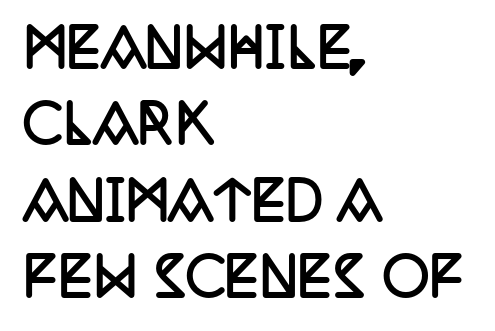
The image shows 52 px semibold, condensed serif type, upright; set left-aligned, normal line spacing (1.47x), normal letter spacing, not underlined; low stroke contrast and a large x-height.
